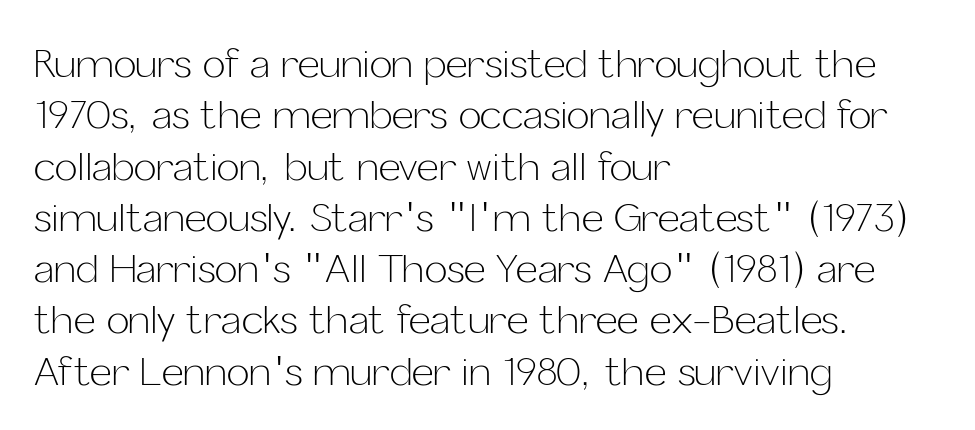
Q: Is the text bold? A: No.
Q: Is the text italic (slanted)? A: No, it is upright.
Q: Is the typeface a serif or a sans-serif typeface? A: Sans-serif.
Q: Is the text underlined? A: No.
Q: How is the paragraph aligned? A: Left-aligned.
Q: Is the spacing between letters normal or unusually wide? A: Normal.
Q: Is the spacing between lines tight, normal or loose? A: Normal.
Q: Width (condensed, normal, or wide)? A: Normal.
Q: Stroke contrast? A: Low.
Q: x-height? A: Medium.
Q: Monospaced? A: No.
